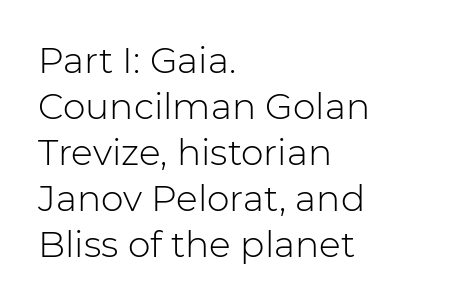
No word sits above an underline. Is there much room between lines? A standard amount, neither cramped nor airy. There is no visible air inserted between adjacent glyphs. Each letter's strokes conclude bluntly, with no projecting serifs. The setting favours the left margin, as ordinary paragraphs usually do. These lines were composed using upright roman letters.
